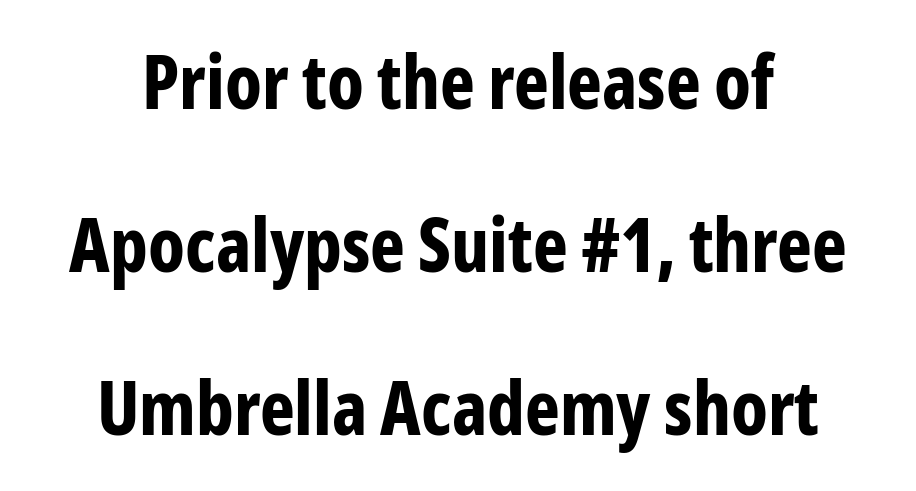
The image shows 74 px bold, condensed sans-serif type, upright; set centered, loose line spacing (2.2x), normal letter spacing, not underlined; low stroke contrast and a medium x-height.
